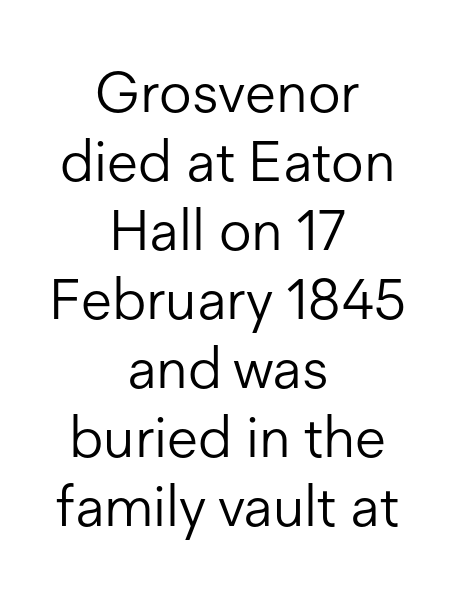
The image shows 57 px light sans-serif type, upright; set centered, line spacing 1.21x, normal letter spacing, not underlined; low stroke contrast and a medium x-height.
